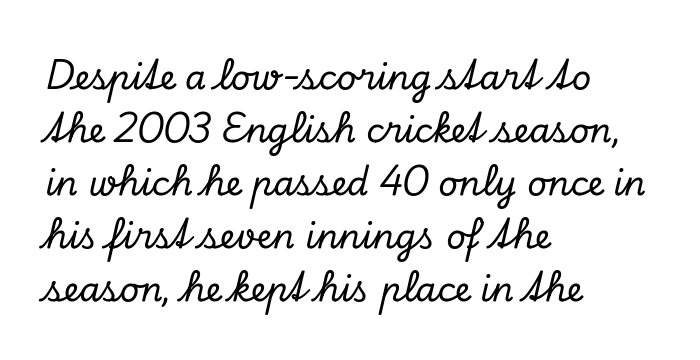
{"serif": "yes", "italic": "yes", "lean": "right", "slant_degrees": 13, "width": "normal", "stroke_contrast": "low", "x_height": "small", "monospaced": "no", "underline": "no", "align": "left", "line_spacing": "normal", "line_spacing_ratio": 1.56, "letter_spacing": "normal", "letter_spacing_em": 0.0, "glyph_px": 34}
